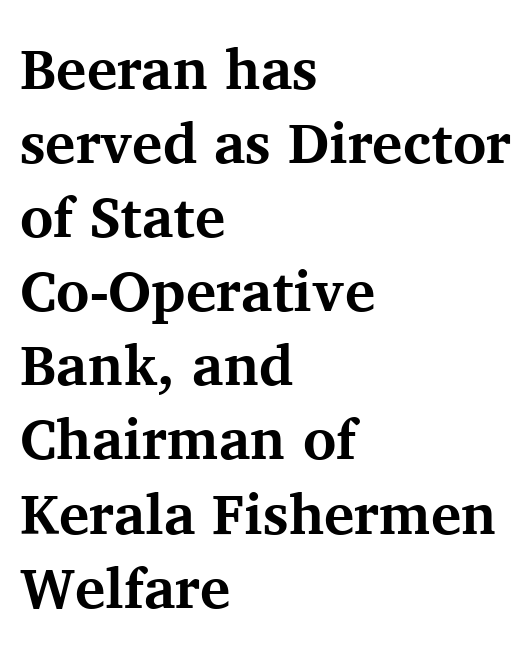
The image shows 57 px bold serif type, upright; set left-aligned, normal line spacing (1.3x), normal letter spacing, not underlined; medium stroke contrast and a medium x-height.
